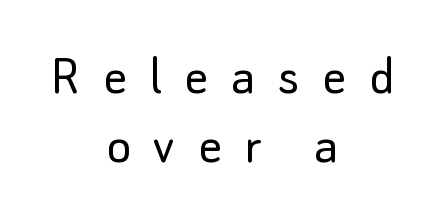
Q: Is the text bold? A: No.
Q: Is the text italic (slanted)? A: No, it is upright.
Q: Is the typeface a serif or a sans-serif typeface? A: Sans-serif.
Q: Is the text underlined? A: No.
Q: How is the paragraph aligned? A: Centered.
Q: Is the spacing between letters normal or unusually wide? A: Unusually wide.
Q: Width (condensed, normal, or wide)? A: Normal.
Q: Stroke contrast? A: Low.
Q: x-height? A: Small.
Q: Monospaced? A: No.
